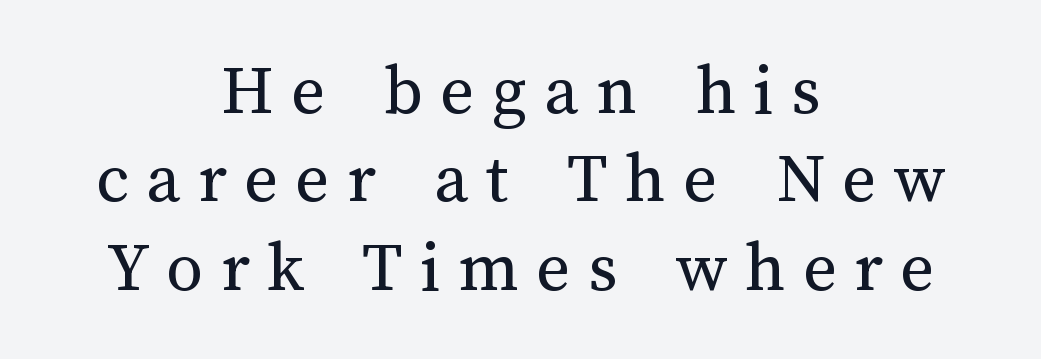
Q: Is the text bold? A: No.
Q: Is the text italic (slanted)? A: No, it is upright.
Q: Is the text underlined? A: No.
Q: How is the paragraph aligned? A: Centered.
Q: Is the spacing between letters normal or unusually wide? A: Unusually wide.
Q: Width (condensed, normal, or wide)? A: Normal.
Q: Stroke contrast? A: Medium.
Q: x-height? A: Medium.
Q: Monospaced? A: No.
